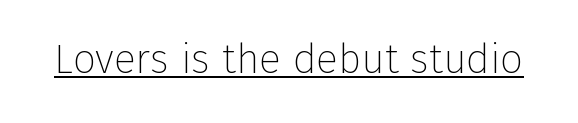
{"serif": "no", "italic": "no", "bold": "no", "weight": "thin", "width": "normal", "stroke_contrast": "low", "x_height": "medium", "monospaced": "no", "underline": "yes", "letter_spacing": "normal", "letter_spacing_em": 0.0, "glyph_px": 41}
